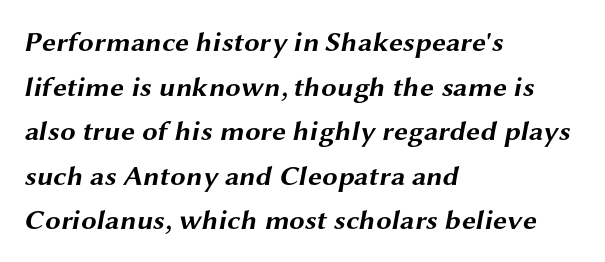
Thick stems and heavy bowls — unmistakably bold. Alignment: flush left. The rendering keeps characters at their native spacing. Are there feet on the stems? There aren't — it's a sans. Looks like regular typesetting: each glyph gets only the width it needs. The specimen omits any rule beneath the text block's lines.
